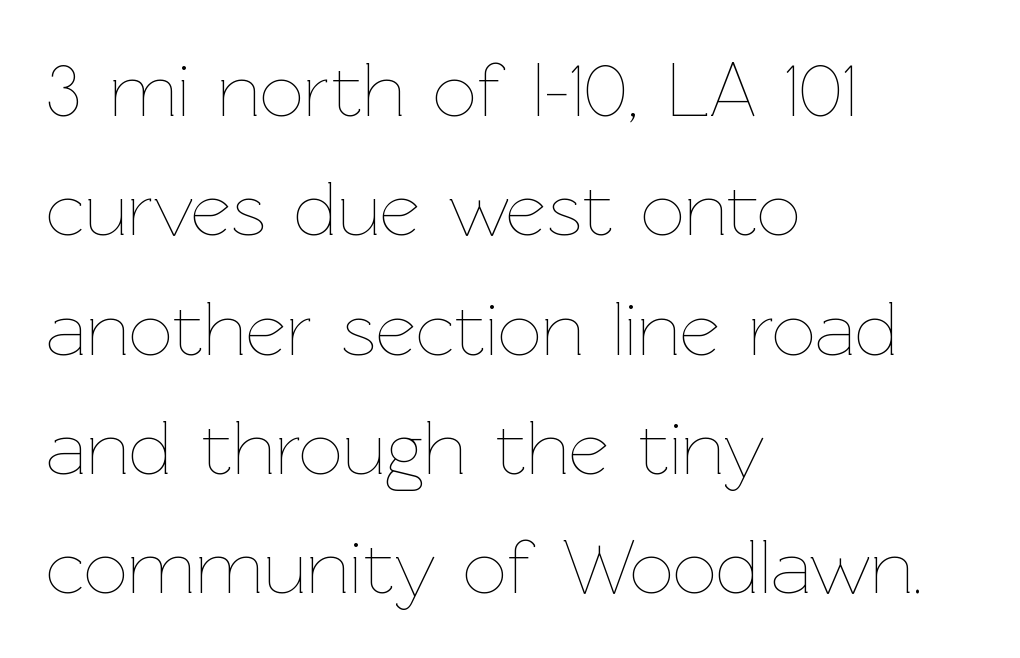
You could call the tracking neutral — neither tight nor loose. Each letter keeps its own natural width here, so spacing adapts to shape. Teacher's note: observe the even left margin — that is flush-left alignment. Leading: standard. Every character sits straight up, as roman type does.
